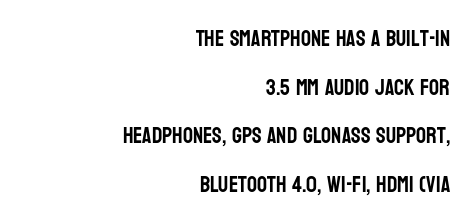
Q: Is the text italic (slanted)? A: No, it is upright.
Q: Is the text underlined? A: No.
Q: How is the paragraph aligned? A: Right-aligned.
Q: Is the spacing between letters normal or unusually wide? A: Normal.
Q: Is the spacing between lines tight, normal or loose? A: Loose.
